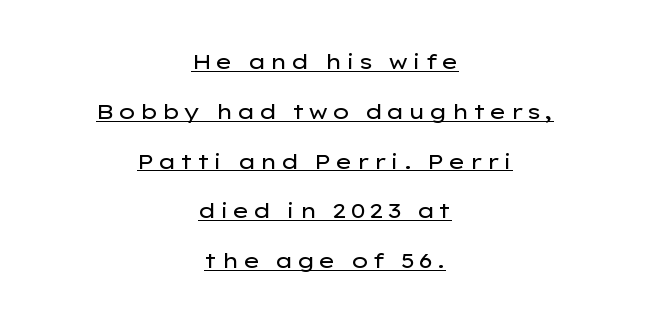
The image shows 21 px text type, upright; set centered, loose line spacing (2.37x), underlined.
